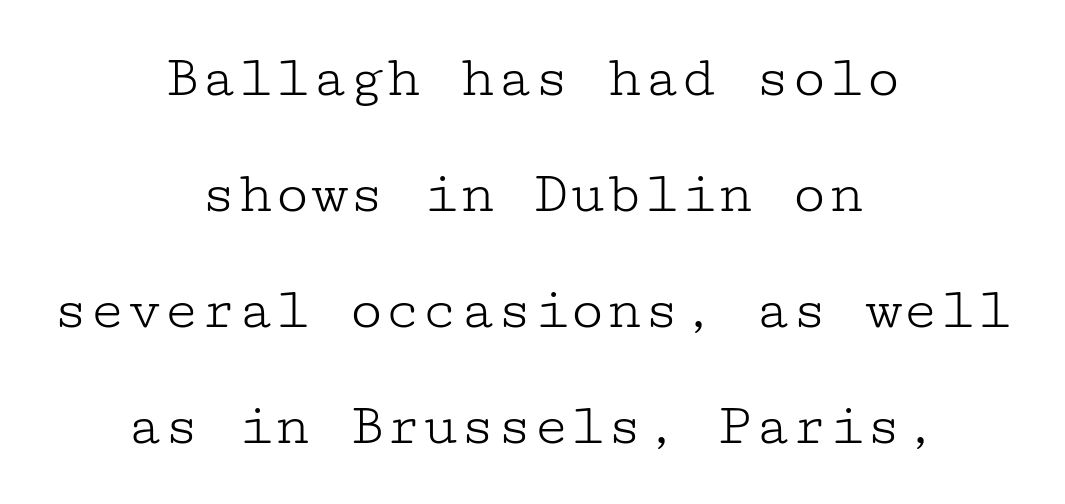
Q: Is the text bold? A: No.
Q: Is the text italic (slanted)? A: No, it is upright.
Q: Is the typeface a serif or a sans-serif typeface? A: Serif.
Q: Is the text underlined? A: No.
Q: How is the paragraph aligned? A: Centered.
Q: Is the spacing between letters normal or unusually wide? A: Normal.
Q: Is the spacing between lines tight, normal or loose? A: Loose.
Q: Width (condensed, normal, or wide)? A: Wide.
Q: Stroke contrast? A: Low.
Q: x-height? A: Medium.
